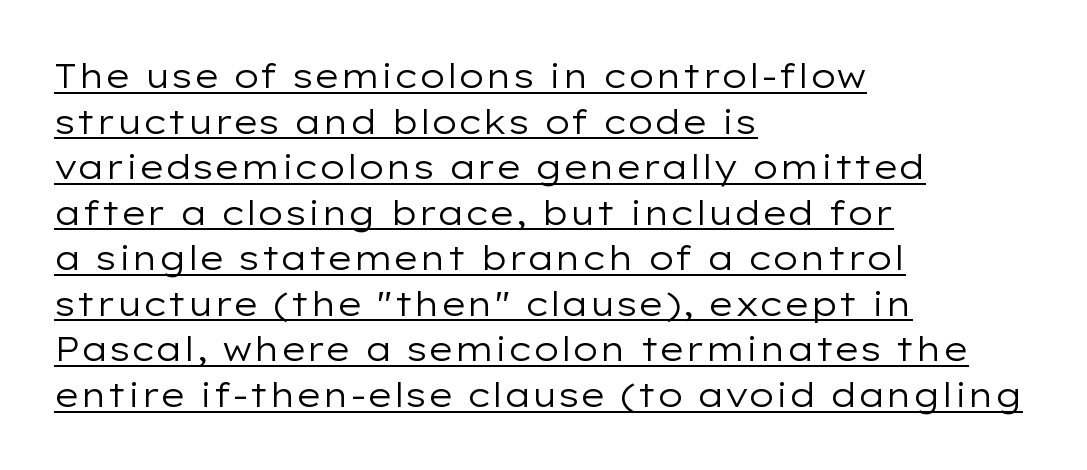
{"serif": "no", "italic": "no", "bold": "no", "weight": "regular", "width": "wide", "stroke_contrast": "low", "x_height": "medium", "monospaced": "no", "underline": "yes", "align": "left", "line_spacing": "normal", "line_spacing_ratio": 1.34, "letter_spacing": "normal", "letter_spacing_em": 0.0, "glyph_px": 34}
